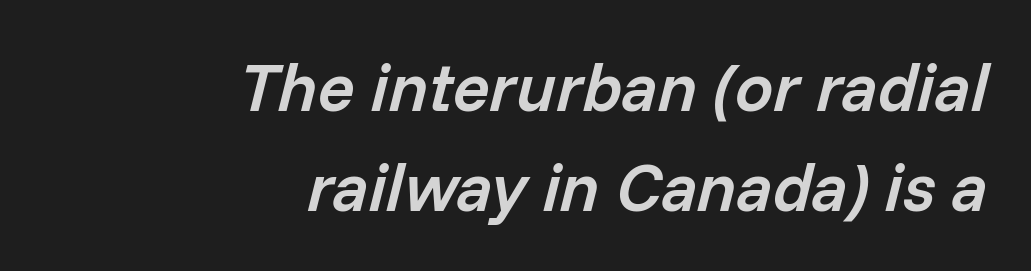
{"italic": "yes", "lean": "right", "slant_degrees": 14, "bold": "semi", "weight": "semibold", "width": "normal", "stroke_contrast": "low", "x_height": "medium", "monospaced": "no", "underline": "no", "align": "right", "line_spacing": "normal", "line_spacing_ratio": 1.47, "letter_spacing": "normal", "letter_spacing_em": 0.0, "glyph_px": 68}
